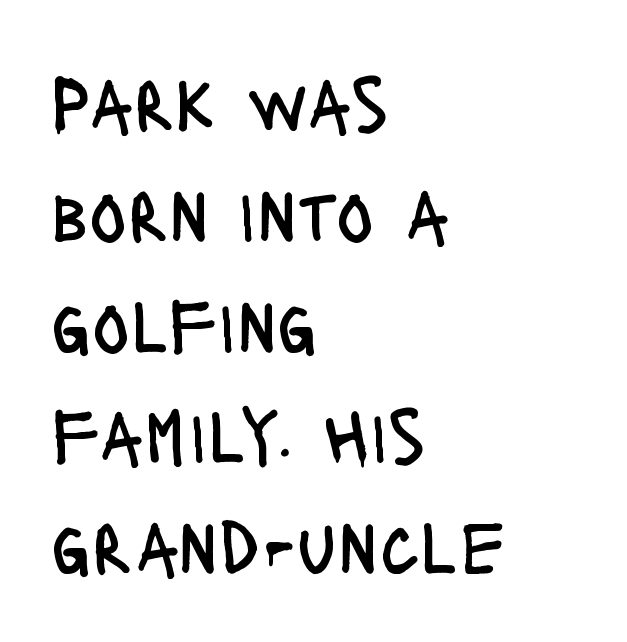
Q: Is the text bold? A: No.
Q: Is the text italic (slanted)? A: No, it is upright.
Q: Is the typeface a serif or a sans-serif typeface? A: Sans-serif.
Q: Is the text underlined? A: No.
Q: How is the paragraph aligned? A: Left-aligned.
Q: Is the spacing between letters normal or unusually wide? A: Normal.
Q: Is the spacing between lines tight, normal or loose? A: Normal.
Q: Width (condensed, normal, or wide)? A: Condensed.
Q: Stroke contrast? A: Low.
Q: x-height? A: Large.
Q: Monospaced? A: No.
